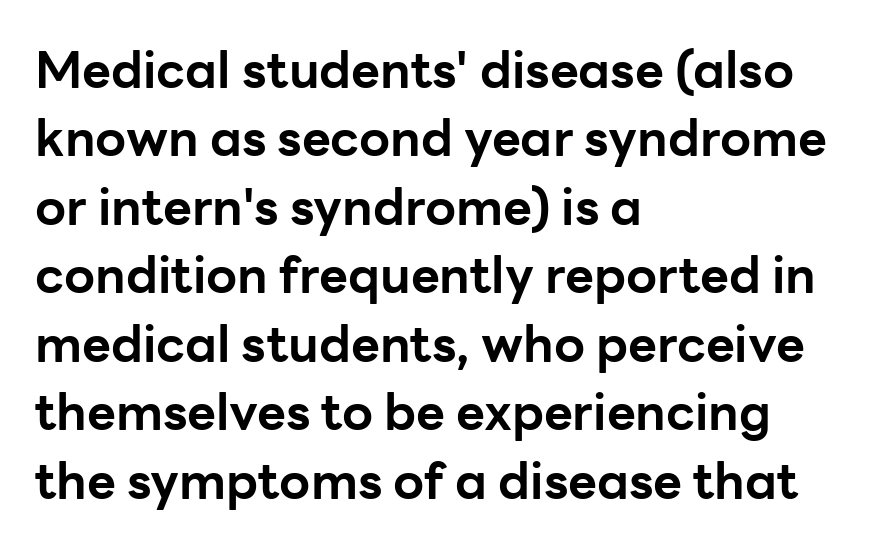
{"serif": "no", "italic": "no", "bold": "yes", "weight": "bold", "width": "normal", "stroke_contrast": "low", "x_height": "medium", "monospaced": "no", "underline": "no", "align": "left", "line_spacing": "normal", "line_spacing_ratio": 1.37, "letter_spacing": "normal", "letter_spacing_em": 0.0, "glyph_px": 50}
